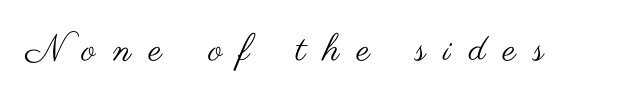
Decoration check: the copy has no underline. The tracking reads as deliberately expanded to a designer's eye. You can tell from the bare stems that sans-serif type was used. No heavy texture on the line: the type isn't bold.
